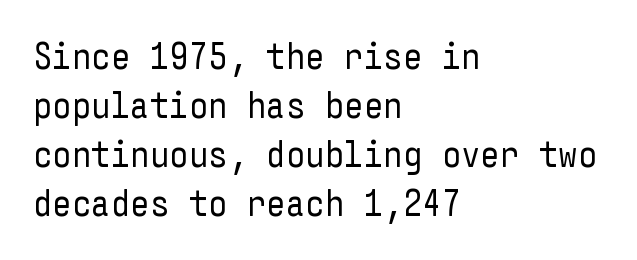
{"serif": "no", "italic": "no", "bold": "no", "weight": "regular", "width": "condensed", "stroke_contrast": "low", "x_height": "medium", "underline": "no", "align": "left", "line_spacing": "normal", "line_spacing_ratio": 1.29, "letter_spacing": "normal", "letter_spacing_em": 0.0, "glyph_px": 38}
